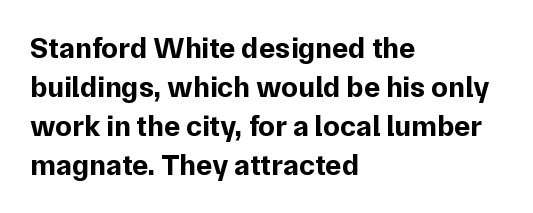
The image shows 30 px bold sans-serif type, upright; set left-aligned, normal line spacing (1.3x), normal letter spacing, not underlined; low stroke contrast and a medium x-height.
